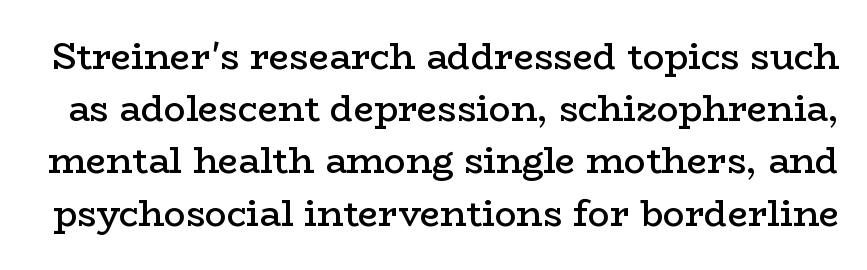
The line texture is even and compact thanks to regular tracking. The letters stand straight up with perfectly vertical stems. The face used here is seriffed, in the tradition of book romans. The letters advance in unequal steps, a hallmark of proportional type.
